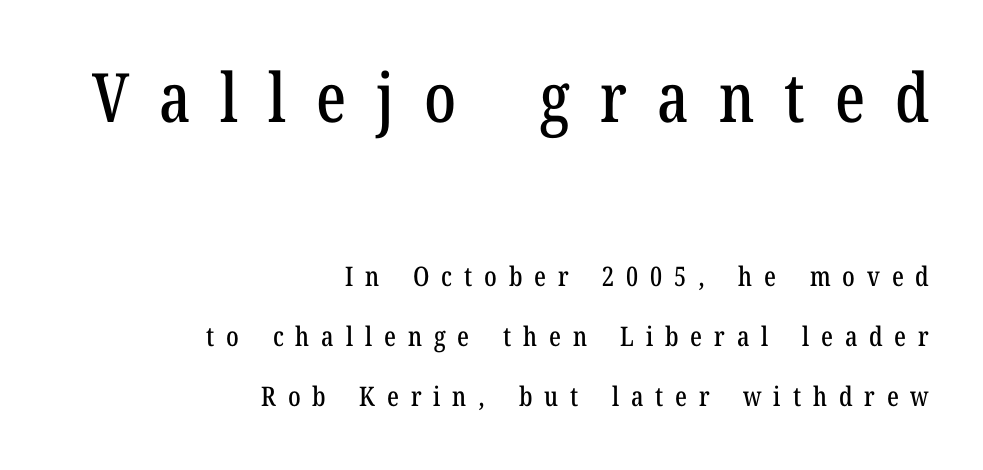
The image shows 68 px condensed serif type, upright; set right-aligned, loose line spacing (2.22x), unusually wide letter spacing (+0.44 em), not underlined; the first (top) block is 2.52x larger; low stroke contrast and a medium x-height.
